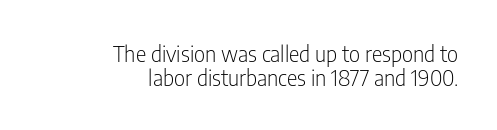
The image shows 22 px text type, upright; set right-aligned, tight line spacing (1.09x), normal letter spacing, not underlined.
